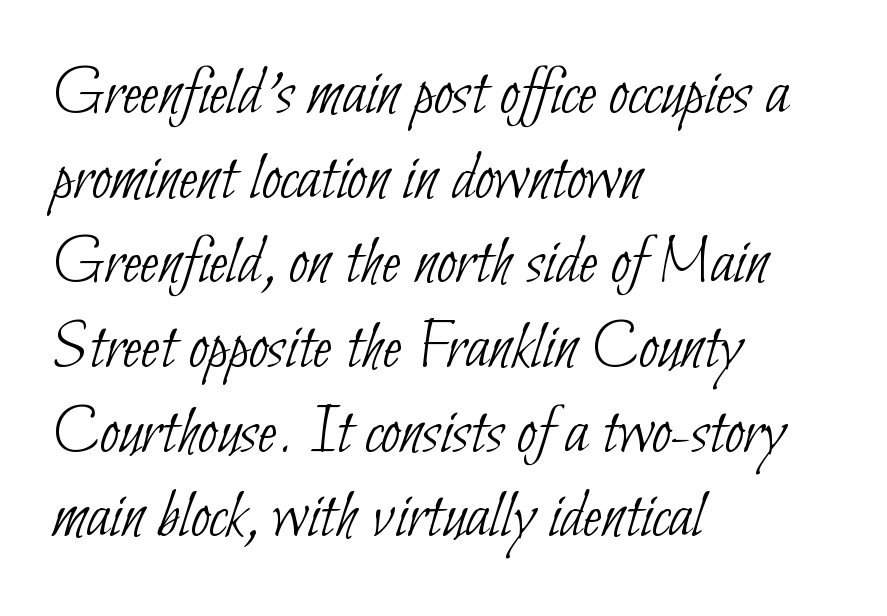
The image shows 70 px thin, condensed sans-serif type; set left-aligned, line spacing 1.21x, normal letter spacing, not underlined; low stroke contrast and a small x-height.
